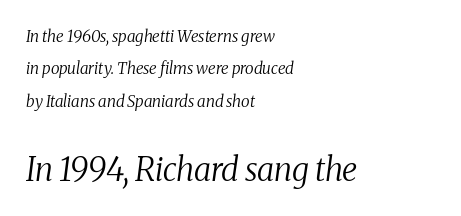
Q: Is the text bold? A: No.
Q: Is the text italic (slanted)? A: Yes, it leans right by about 8 degrees.
Q: Is the typeface a serif or a sans-serif typeface? A: Serif.
Q: Is the text underlined? A: No.
Q: How is the paragraph aligned? A: Left-aligned.
Q: Is the spacing between letters normal or unusually wide? A: Normal.
Q: Is the spacing between lines tight, normal or loose? A: Loose.
Q: Which block of text is set in a larger size, the first (top) or the second (bottom)? A: The second (bottom) one.
Q: Width (condensed, normal, or wide)? A: Normal.
Q: Stroke contrast? A: Medium.
Q: x-height? A: Medium.
Q: Monospaced? A: No.
